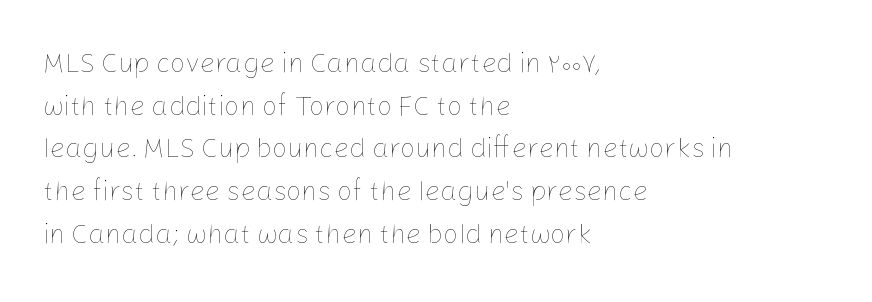
The ragged edge is on the right, which tells us the setting is flush left. Vertical strokes here are truly vertical. Heaviness? Minimal to ordinary, like unemphasized prose. Lines of text with bare space underneath.
